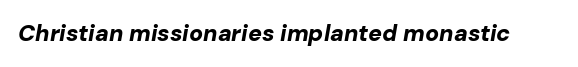
{"italic": "yes", "lean": "right", "slant_degrees": 10, "bold": "yes", "underline": "no", "letter_spacing": "normal", "letter_spacing_em": 0.0, "glyph_px": 23}
